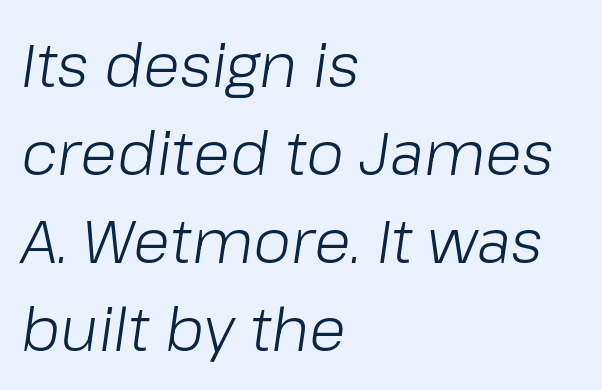
{"italic": "yes", "lean": "right", "slant_degrees": 8, "bold": "no", "weight": "light", "width": "normal", "stroke_contrast": "low", "x_height": "medium", "monospaced": "no", "underline": "no", "align": "left", "line_spacing": "normal", "line_spacing_ratio": 1.44, "letter_spacing": "normal", "letter_spacing_em": 0.0, "glyph_px": 61}
